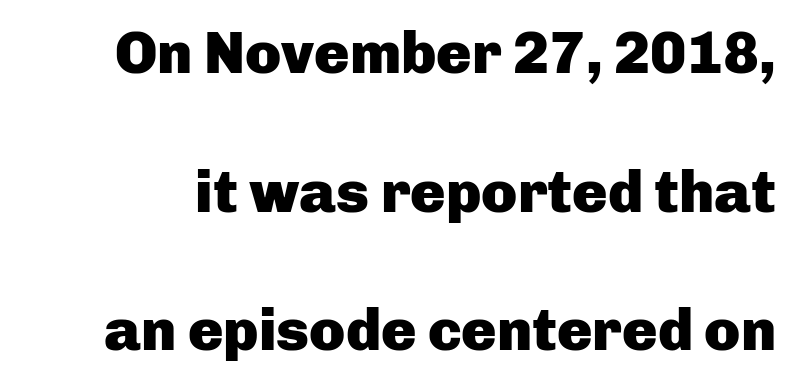
Q: Is the text bold? A: Yes.
Q: Is the text italic (slanted)? A: No, it is upright.
Q: Is the typeface a serif or a sans-serif typeface? A: Sans-serif.
Q: Is the text underlined? A: No.
Q: Is the spacing between letters normal or unusually wide? A: Normal.
Q: Is the spacing between lines tight, normal or loose? A: Loose.
Q: Width (condensed, normal, or wide)? A: Normal.
Q: Stroke contrast? A: Low.
Q: x-height? A: Medium.
Q: Monospaced? A: No.
